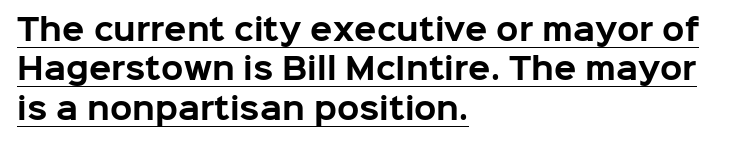
The image shows 29 px bold sans-serif type, upright; set left-aligned, normal line spacing (1.36x), normal letter spacing, underlined; low stroke contrast and a medium x-height.
